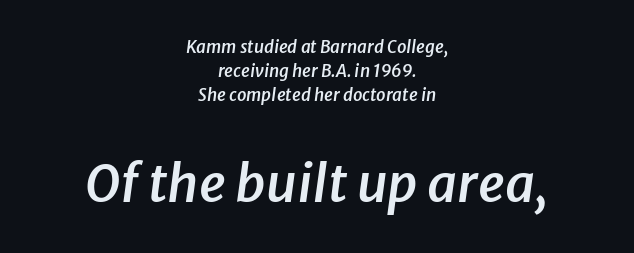
Q: Is the text bold? A: Semi-bold.
Q: Is the text italic (slanted)? A: Yes, it leans right by about 8 degrees.
Q: Is the text underlined? A: No.
Q: How is the paragraph aligned? A: Centered.
Q: Is the spacing between letters normal or unusually wide? A: Normal.
Q: Is the spacing between lines tight, normal or loose? A: Normal.
Q: Which block of text is set in a larger size, the first (top) or the second (bottom)? A: The second (bottom) one.
Q: Width (condensed, normal, or wide)? A: Normal.
Q: Stroke contrast? A: Low.
Q: x-height? A: Medium.
Q: Monospaced? A: No.
